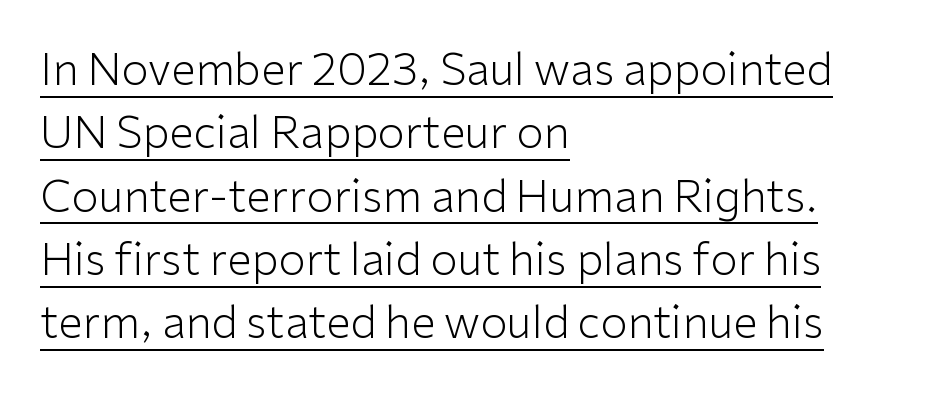
You could call the tracking neutral — neither tight nor loose. Are there feet on the stems? There aren't — it's a sans. Ink coverage per letter is moderate at most. Students, observe the line beneath the letters — that is underlining.
